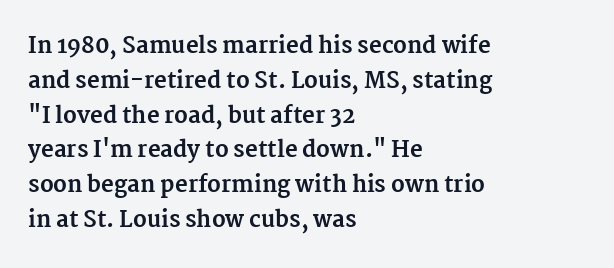
The image shows 22 px bold type, upright; set left-aligned, normal line spacing (1.58x), normal letter spacing, not underlined.
